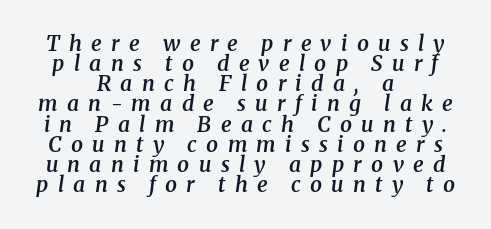
Q: Is the text bold? A: Semi-bold.
Q: Is the text italic (slanted)? A: Yes, it leans right by about 8 degrees.
Q: Is the text underlined? A: No.
Q: How is the paragraph aligned? A: Centered.
Q: Is the spacing between letters normal or unusually wide? A: Unusually wide.
Q: Is the spacing between lines tight, normal or loose? A: Tight.
